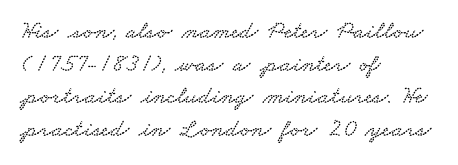
Q: Is the text underlined? A: No.
Q: How is the paragraph aligned? A: Left-aligned.
Q: Is the spacing between letters normal or unusually wide? A: Normal.
Q: Is the spacing between lines tight, normal or loose? A: Normal.
